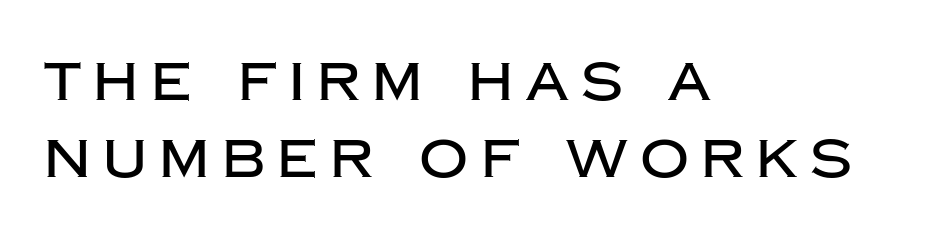
Q: Is the text italic (slanted)? A: No, it is upright.
Q: Is the typeface a serif or a sans-serif typeface? A: Sans-serif.
Q: Is the text underlined? A: No.
Q: How is the paragraph aligned? A: Left-aligned.
Q: Is the spacing between letters normal or unusually wide? A: Unusually wide.
Q: Is the spacing between lines tight, normal or loose? A: Normal.
Q: Width (condensed, normal, or wide)? A: Normal.
Q: Stroke contrast? A: Low.
Q: x-height? A: Large.
Q: Monospaced? A: No.
